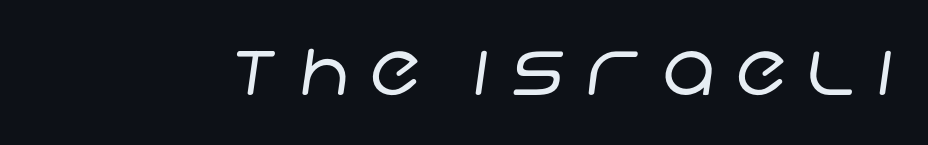
{"serif": "no", "bold": "no", "weight": "regular", "width": "normal", "stroke_contrast": "low", "x_height": "large", "monospaced": "no", "underline": "no", "letter_spacing": "wide", "letter_spacing_em": 0.28, "glyph_px": 75}
